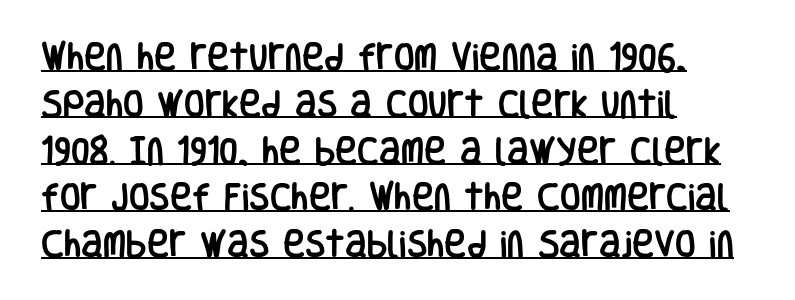
{"serif": "no", "italic": "no", "width": "condensed", "stroke_contrast": "low", "x_height": "large", "monospaced": "no", "underline": "yes", "align": "left", "line_spacing": "normal", "line_spacing_ratio": 1.56, "letter_spacing": "normal", "letter_spacing_em": 0.0, "glyph_px": 30}
